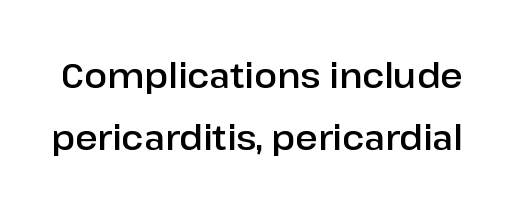
Honestly, there is no underline to notice here at all. Character widths vary here, with narrow letters taking less room than wide ones. Check where the strokes stop: nothing finishes them off — pure sans. Tall strokes in this sample are plumb rather than angled. The horizontal fit of the characters is conventional and even.
